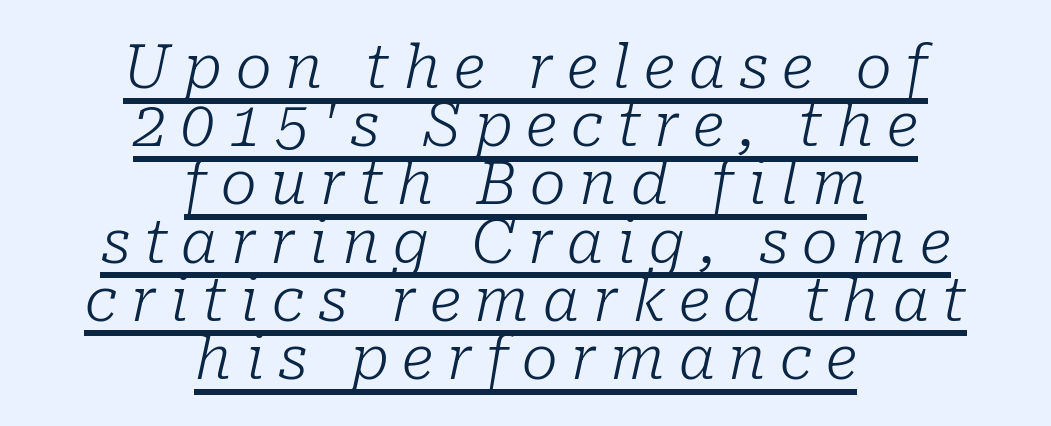
The image shows 60 px light serif type, italic (leaning right); set centered, tight line spacing (0.97x), unusually wide letter spacing (+0.23 em), underlined; low stroke contrast and a medium x-height.
